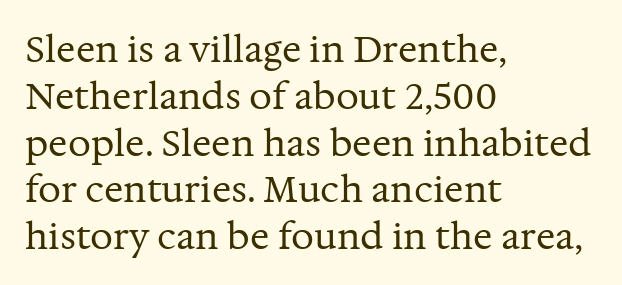
Q: Is the text bold? A: No.
Q: Is the text italic (slanted)? A: No, it is upright.
Q: Is the typeface a serif or a sans-serif typeface? A: Serif.
Q: Is the text underlined? A: No.
Q: How is the paragraph aligned? A: Left-aligned.
Q: Is the spacing between letters normal or unusually wide? A: Normal.
Q: Is the spacing between lines tight, normal or loose? A: Normal.
Q: Width (condensed, normal, or wide)? A: Normal.
Q: Stroke contrast? A: Medium.
Q: x-height? A: Medium.
Q: Monospaced? A: No.
